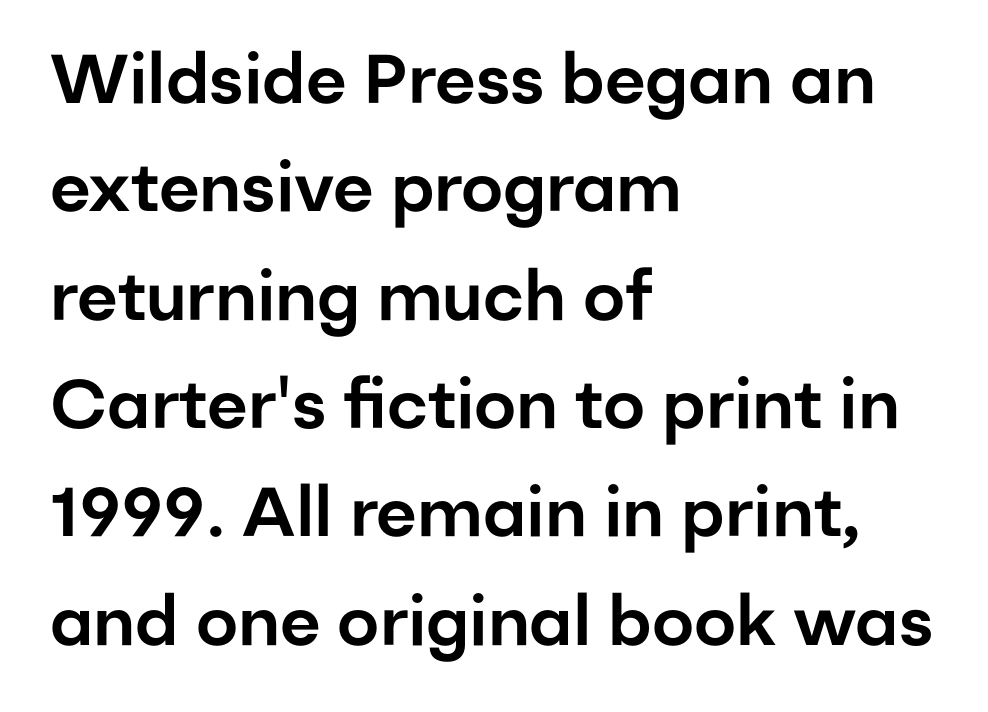
The letters carry no serifs — their stems end cleanly without finishing strokes. Honestly, the letter spacing is just normal — you wouldn't notice it. The passage shown stacks its lines at a standard gap. These lines are rendered in a variable-pitch font.
